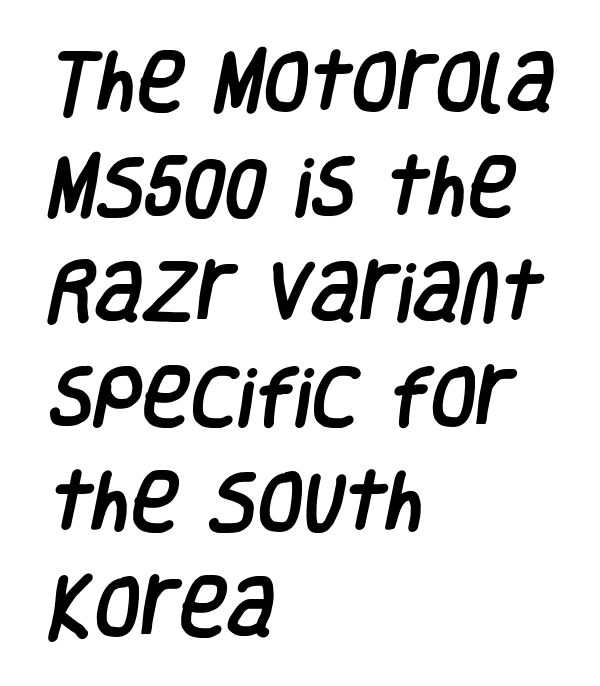
The image shows 66 px condensed sans-serif type; set left-aligned, normal line spacing (1.59x), normal letter spacing, not underlined; low stroke contrast and a large x-height.
